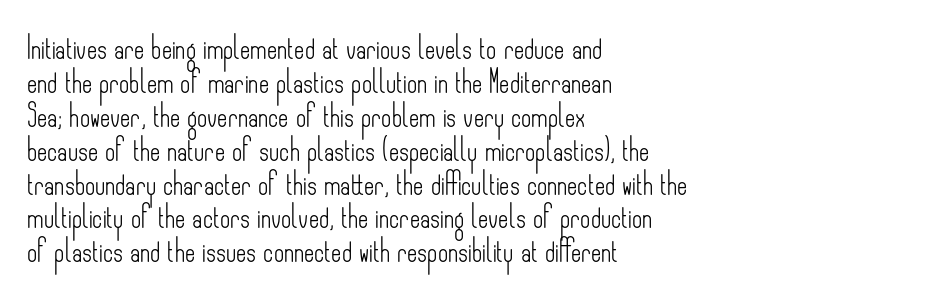
These lines stack with their left ends in a neat column. Any mark beneath the type? The region is blank. Short note: letters normally spaced. The type sits square on the baseline with zero lean.
